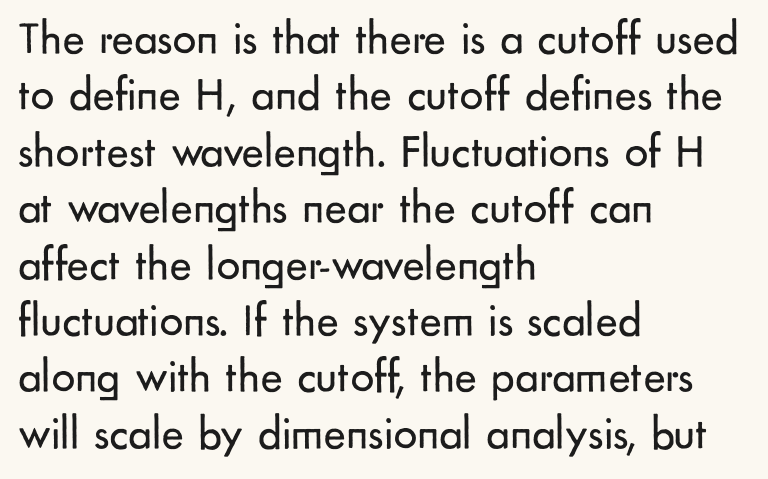
{"serif": "no", "italic": "no", "bold": "no", "weight": "regular", "width": "normal", "stroke_contrast": "low", "x_height": "small", "monospaced": "no", "underline": "no", "align": "left", "line_spacing_ratio": 1.2, "letter_spacing": "normal", "letter_spacing_em": 0.0, "glyph_px": 47}
